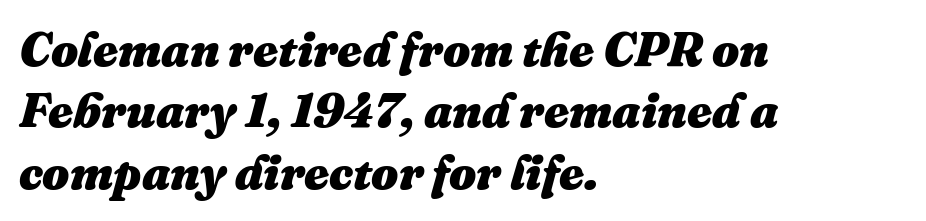
Plenty of ink on the page — the face is bold. All the whitespace from short lines collects on the right. Observe the ordinary spacing: letters are neighbours, not strangers. Varying glyph widths throughout — classic text-font behaviour. Quick note: italic. The words here are not underlined.
